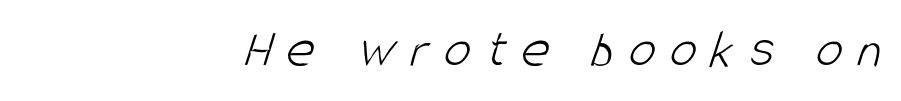
Q: Is the text bold? A: No.
Q: Is the typeface a serif or a sans-serif typeface? A: Sans-serif.
Q: Is the text underlined? A: No.
Q: How is the paragraph aligned? A: Right-aligned.
Q: Is the spacing between letters normal or unusually wide? A: Unusually wide.
Q: Width (condensed, normal, or wide)? A: Condensed.
Q: Stroke contrast? A: Low.
Q: x-height? A: Large.
Q: Monospaced? A: No.
